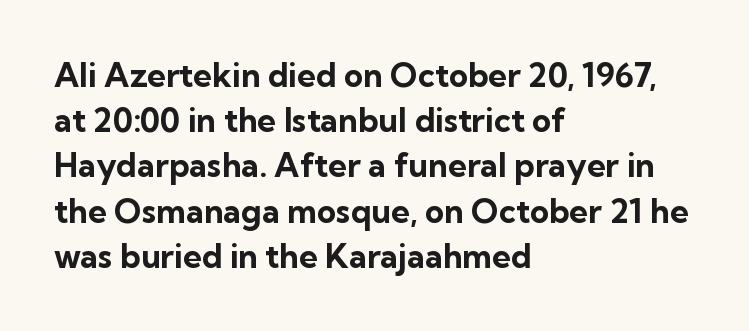
The image shows 33 px bold sans-serif type, upright; set left-aligned, normal line spacing (1.37x), normal letter spacing, not underlined; low stroke contrast and a medium x-height.
